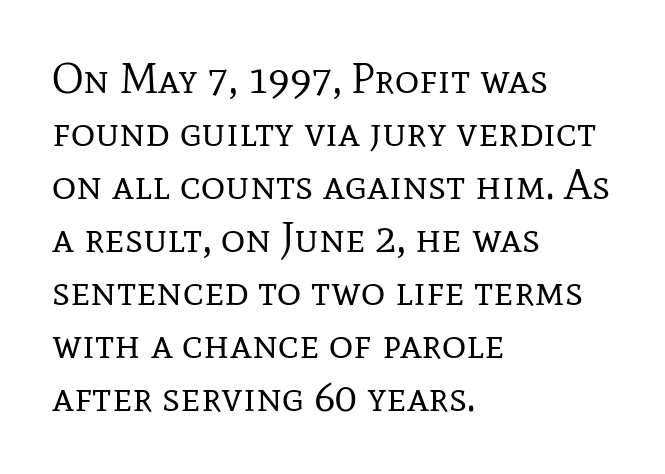
Q: Is the text bold? A: No.
Q: Is the text italic (slanted)? A: No, it is upright.
Q: Is the typeface a serif or a sans-serif typeface? A: Serif.
Q: Is the text underlined? A: No.
Q: How is the paragraph aligned? A: Left-aligned.
Q: Is the spacing between letters normal or unusually wide? A: Normal.
Q: Is the spacing between lines tight, normal or loose? A: Normal.
Q: Width (condensed, normal, or wide)? A: Normal.
Q: Stroke contrast? A: Low.
Q: x-height? A: Medium.
Q: Monospaced? A: No.
